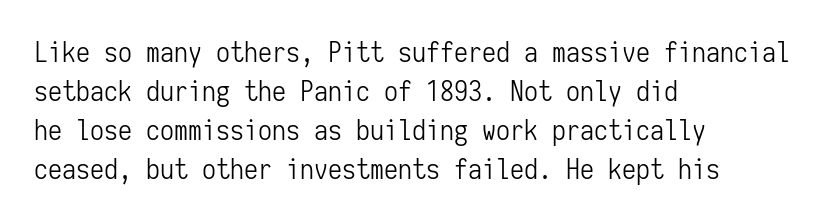
The compositor pushed each line to the left boundary. Type without underlining. Every stem runs plumb, perpendicular to the baseline. This sample has the even, mechanical cadence of fixed-width lettering. Vertically, the passage feels balanced, rows spaced as you'd expect. The font family rendered here belongs to the sans-serif group.
